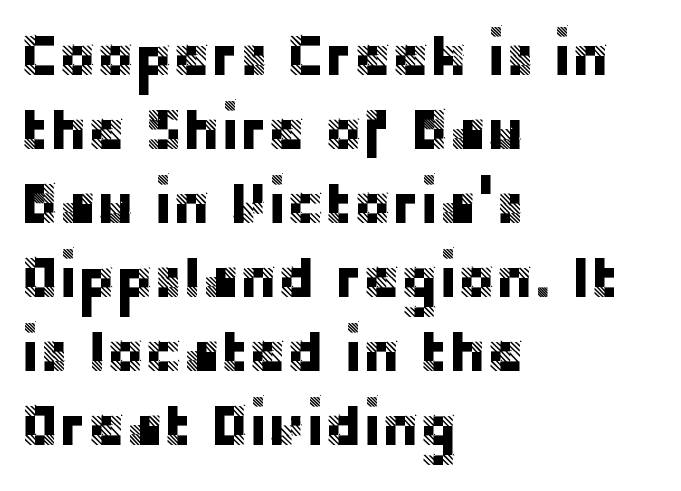
{"serif": "no", "italic": "no", "width": "normal", "stroke_contrast": "low", "x_height": "large", "monospaced": "no", "underline": "no", "align": "left", "line_spacing": "normal", "line_spacing_ratio": 1.3, "letter_spacing": "normal", "letter_spacing_em": 0.0, "glyph_px": 57}
